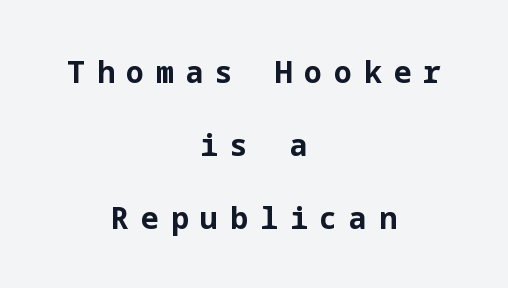
{"serif": "no", "italic": "no", "bold": "yes", "weight": "bold", "width": "normal", "stroke_contrast": "low", "x_height": "medium", "underline": "no", "align": "center", "line_spacing": "loose", "line_spacing_ratio": 2.43, "letter_spacing": "wide", "letter_spacing_em": 0.39, "glyph_px": 30}
